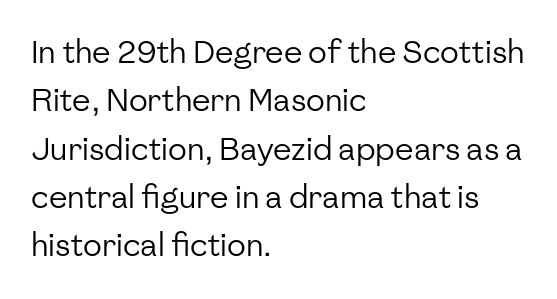
Q: Is the text bold? A: No.
Q: Is the text italic (slanted)? A: No, it is upright.
Q: Is the typeface a serif or a sans-serif typeface? A: Sans-serif.
Q: Is the text underlined? A: No.
Q: How is the paragraph aligned? A: Left-aligned.
Q: Is the spacing between letters normal or unusually wide? A: Normal.
Q: Is the spacing between lines tight, normal or loose? A: Normal.
Q: Width (condensed, normal, or wide)? A: Normal.
Q: Stroke contrast? A: Low.
Q: x-height? A: Medium.
Q: Monospaced? A: No.
